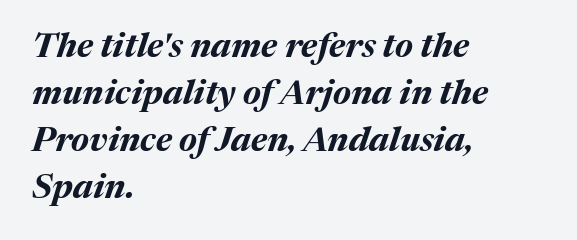
In terms of posture, this sample is oblique. These lines are set flush left with a ragged right edge. The strokes are fattened all the way to bold. The line-height multiplier appears to be the usual default. Rule under the text: the space is simply empty. Here the designer chose a conventional face with non-uniform glyph widths.
